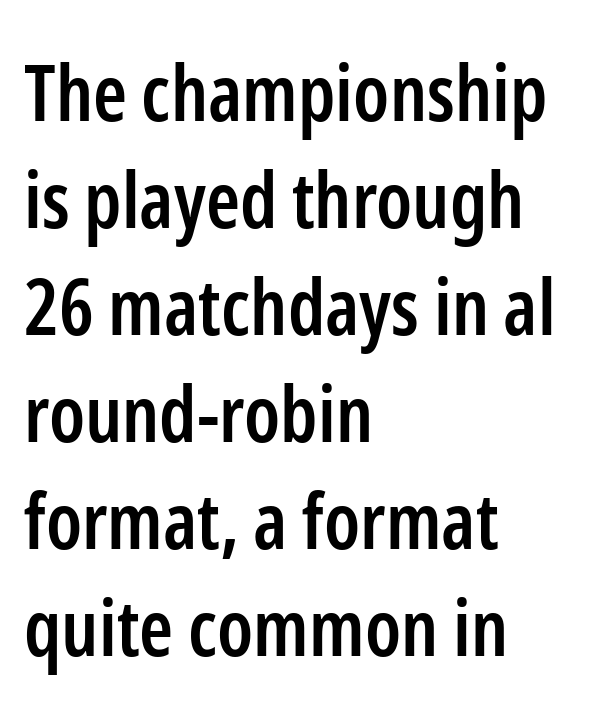
{"serif": "no", "italic": "no", "bold": "semi", "weight": "semibold", "width": "condensed", "stroke_contrast": "low", "x_height": "medium", "monospaced": "no", "underline": "no", "align": "left", "line_spacing": "normal", "line_spacing_ratio": 1.39, "letter_spacing": "normal", "letter_spacing_em": 0.0, "glyph_px": 77}
